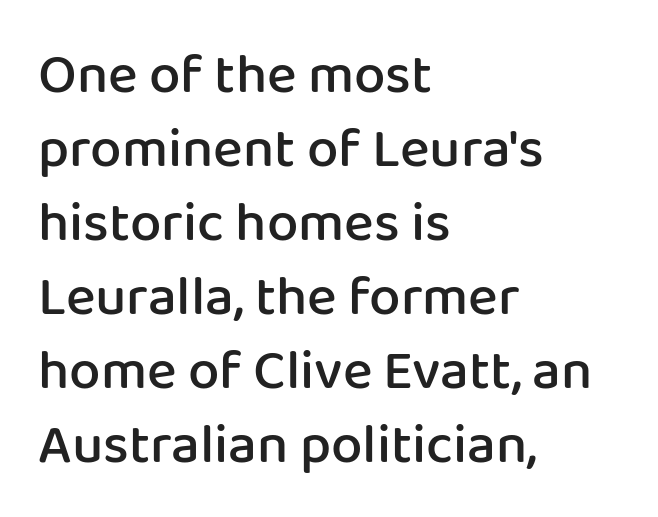
The image shows 56 px semibold sans-serif type, upright; set left-aligned, normal line spacing (1.32x), normal letter spacing, not underlined; low stroke contrast and a medium x-height.
